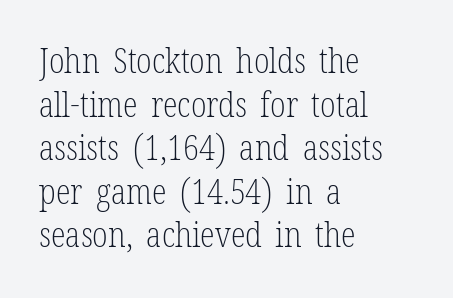
Tracking here is standard; glyphs follow each other at the usual distance. Is this a heavy cut? Hardly; it is regular or lighter. Compared with typical paragraphs, the rows here are spaced about the same. These lines are set flush left with a ragged right edge.
